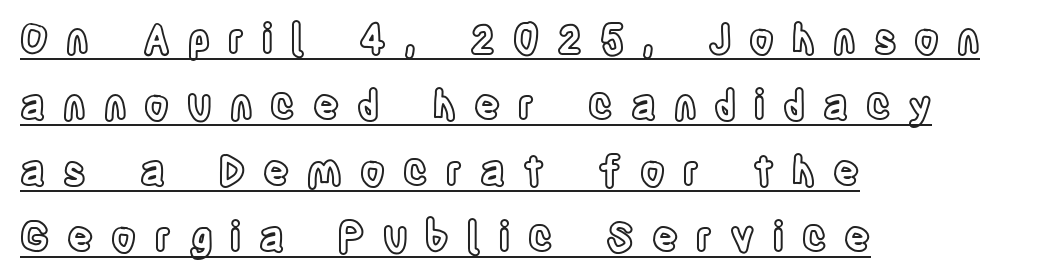
This is underlined copy, the kind a proofreader might mark for attention. Line spacing here is normal. The lettering holds an erect, upright posture throughout. Spacing verdict: proportional, widths tailored to each character. Every row of glyphs begins at an identical x-position on the left.
